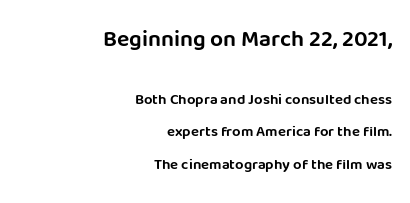
{"italic": "no", "underline": "no", "align": "right", "line_spacing": "loose", "line_spacing_ratio": 2.16, "letter_spacing": "normal", "letter_spacing_em": 0.0, "larger_block": "first", "size_ratio": 1.53, "glyph_px": 23}
